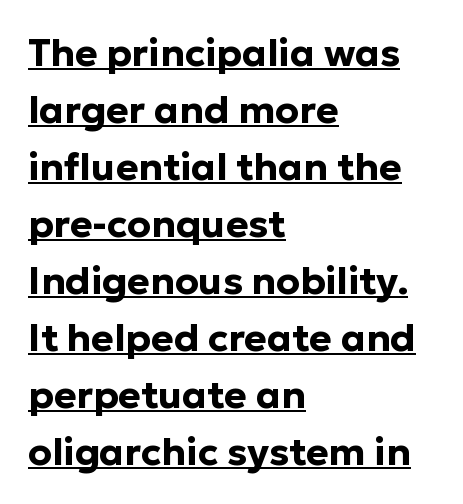
The rag falls on the right side of this text block. A continuous stroke trails under the words, as in a hyperlink. Letter spacing: default. Notice how descenders clear the ascenders below comfortably — that's standard leading. Look at the bottom of the vertical strokes: they stop flat, with no serifs.
